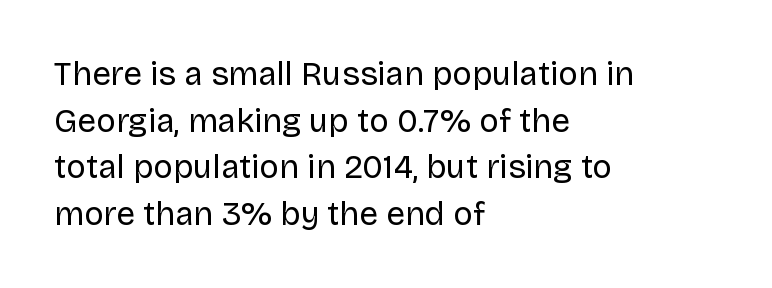
Q: Is the text bold? A: No.
Q: Is the text italic (slanted)? A: No, it is upright.
Q: Is the typeface a serif or a sans-serif typeface? A: Sans-serif.
Q: Is the text underlined? A: No.
Q: How is the paragraph aligned? A: Left-aligned.
Q: Is the spacing between letters normal or unusually wide? A: Normal.
Q: Is the spacing between lines tight, normal or loose? A: Normal.
Q: Width (condensed, normal, or wide)? A: Normal.
Q: Stroke contrast? A: Low.
Q: x-height? A: Large.
Q: Monospaced? A: No.
